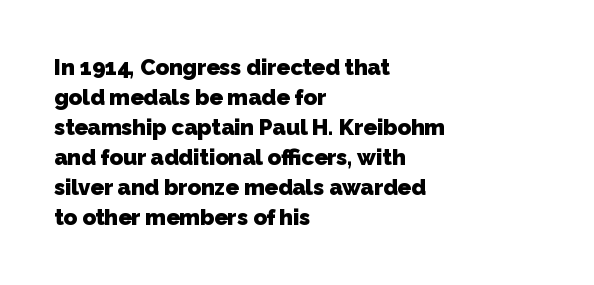
This sample uses plain, unmodified letter spacing. Successive baselines arrive at the customary interval. In terms of weight, the rendering is a true, heavy bold. Beneath every word, the page is bare. Where is the straight margin? On the left.
